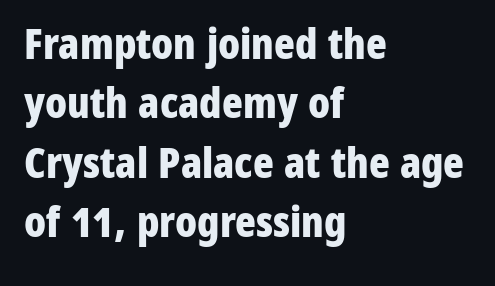
Q: Is the text bold? A: Yes.
Q: Is the text italic (slanted)? A: No, it is upright.
Q: Is the typeface a serif or a sans-serif typeface? A: Sans-serif.
Q: Is the text underlined? A: No.
Q: How is the paragraph aligned? A: Left-aligned.
Q: Is the spacing between letters normal or unusually wide? A: Normal.
Q: Is the spacing between lines tight, normal or loose? A: Normal.
Q: Width (condensed, normal, or wide)? A: Condensed.
Q: Stroke contrast? A: Low.
Q: x-height? A: Medium.
Q: Monospaced? A: No.
